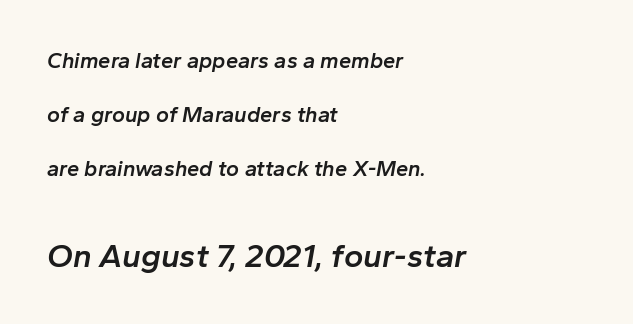
Q: Is the text bold? A: Semi-bold.
Q: Is the text italic (slanted)? A: Yes, it leans right by about 10 degrees.
Q: Is the text underlined? A: No.
Q: How is the paragraph aligned? A: Left-aligned.
Q: Is the spacing between letters normal or unusually wide? A: Normal.
Q: Is the spacing between lines tight, normal or loose? A: Loose.
Q: Which block of text is set in a larger size, the first (top) or the second (bottom)? A: The second (bottom) one.
Q: Width (condensed, normal, or wide)? A: Normal.
Q: Stroke contrast? A: Low.
Q: x-height? A: Medium.
Q: Monospaced? A: No.
